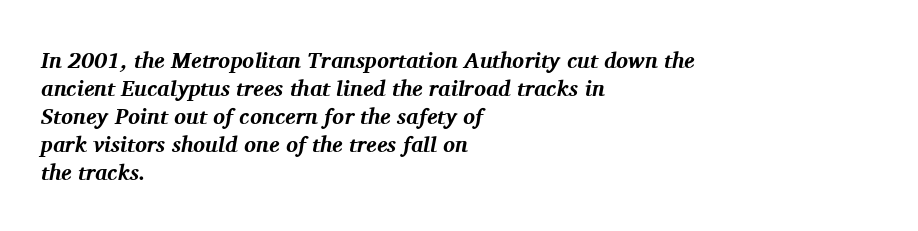
Q: Is the text bold? A: Yes.
Q: Is the text italic (slanted)? A: Yes, it leans right by about 11 degrees.
Q: Is the text underlined? A: No.
Q: How is the paragraph aligned? A: Left-aligned.
Q: Is the spacing between letters normal or unusually wide? A: Normal.
Q: Is the spacing between lines tight, normal or loose? A: Normal.
